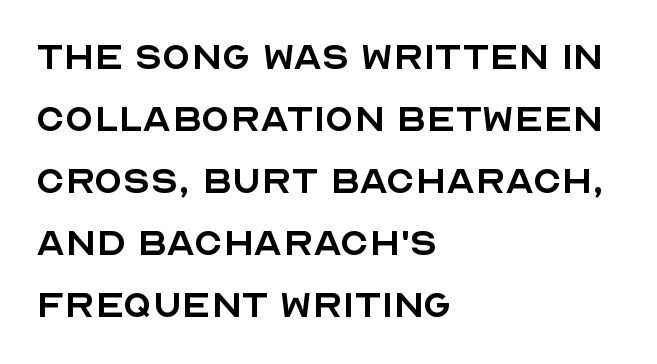
The image shows 47 px regular-weight sans-serif type, upright; set left-aligned, normal line spacing (1.32x), normal letter spacing, not underlined; a large x-height.
